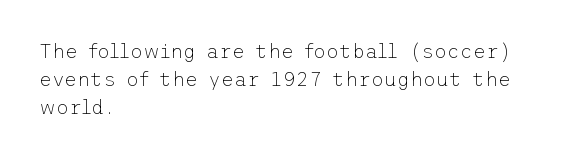
{"italic": "no", "bold": "no", "underline": "no", "align": "left", "line_spacing": "normal", "line_spacing_ratio": 1.4, "letter_spacing": "normal", "letter_spacing_em": 0.0, "glyph_px": 20}
